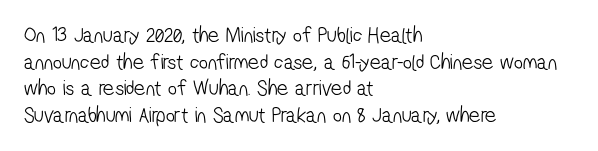
Q: Is the text bold? A: No.
Q: Is the text underlined? A: No.
Q: How is the paragraph aligned? A: Left-aligned.
Q: Is the spacing between letters normal or unusually wide? A: Normal.
